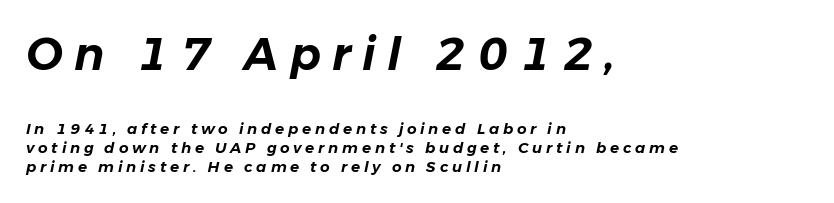
Q: Is the text italic (slanted)? A: Yes, it leans right by about 11 degrees.
Q: Is the text underlined? A: No.
Q: How is the paragraph aligned? A: Left-aligned.
Q: Is the spacing between letters normal or unusually wide? A: Unusually wide.
Q: Is the spacing between lines tight, normal or loose? A: Normal.
Q: Which block of text is set in a larger size, the first (top) or the second (bottom)? A: The first (top) one.
Q: Width (condensed, normal, or wide)? A: Normal.
Q: Stroke contrast? A: Low.
Q: x-height? A: Medium.
Q: Monospaced? A: No.
